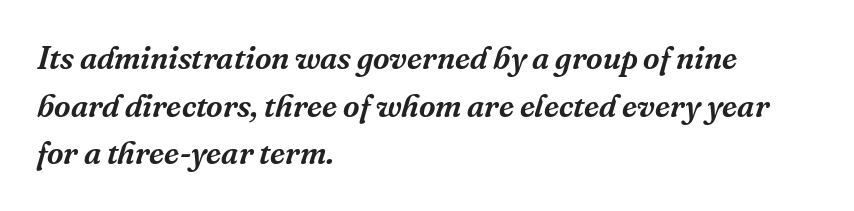
The image shows 32 px serif type, italic (leaning right); set left-aligned, normal line spacing (1.49x), normal letter spacing, not underlined; medium stroke contrast and a medium x-height.
